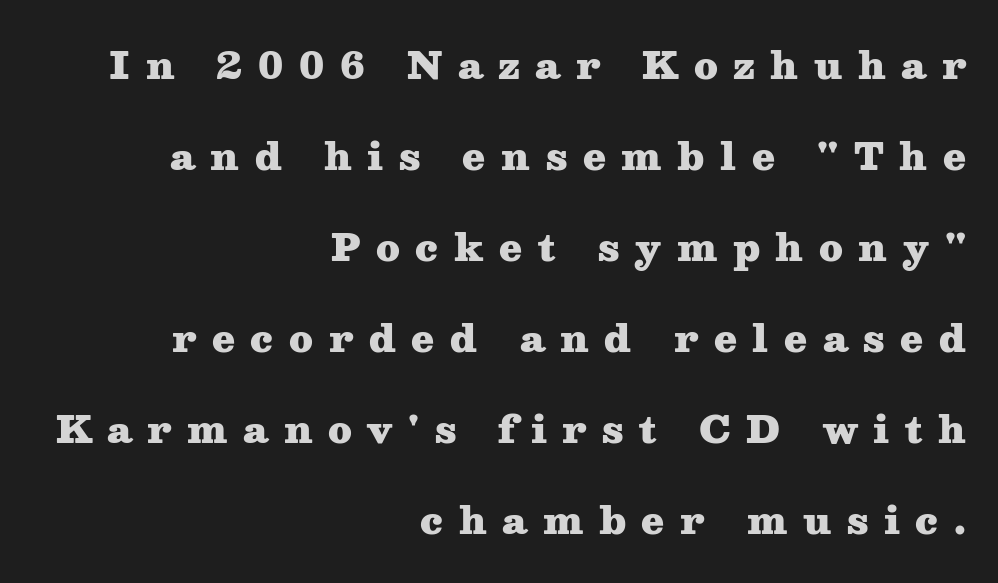
A full-strength bold gives these letters their thick strokes. Inter-character spacing is expanded well beyond the font's built-in metrics. Visually the block forms a straight wall on the right and a jagged coastline on the left. The passage shown is not underscored anywhere.
